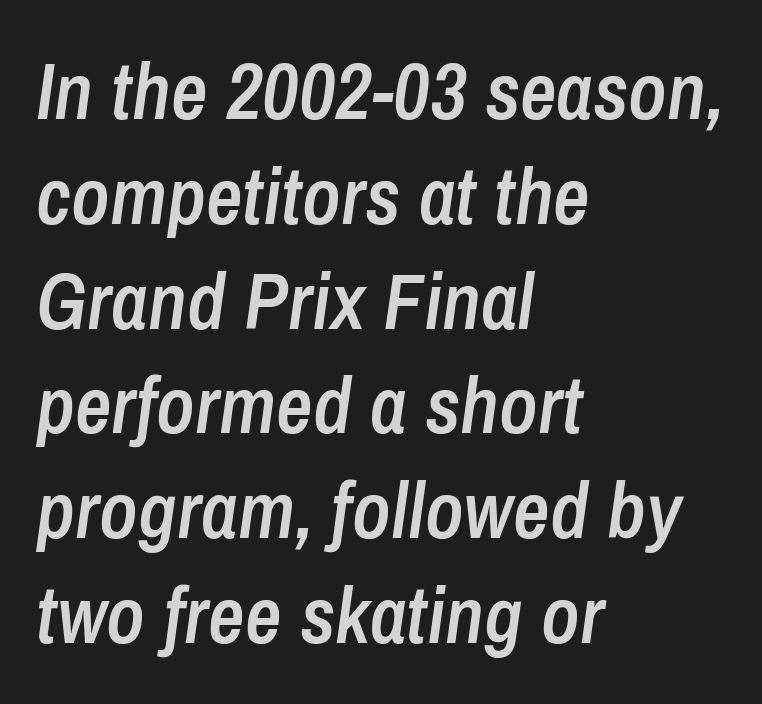
The image shows 80 px semibold, condensed type, italic (leaning right); set left-aligned, normal line spacing (1.31x), normal letter spacing, not underlined; low stroke contrast and a medium x-height.
